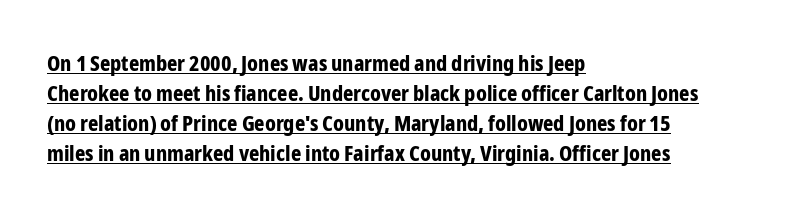
Q: Is the text bold? A: Yes.
Q: Is the text italic (slanted)? A: No, it is upright.
Q: Is the text underlined? A: Yes.
Q: How is the paragraph aligned? A: Left-aligned.
Q: Is the spacing between letters normal or unusually wide? A: Normal.
Q: Is the spacing between lines tight, normal or loose? A: Normal.
